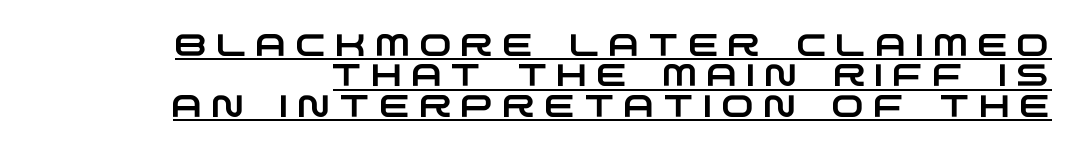
{"serif": "no", "width": "wide", "stroke_contrast": "low", "x_height": "large", "monospaced": "no", "underline": "yes", "line_spacing": "tight", "line_spacing_ratio": 0.98, "letter_spacing": "wide", "letter_spacing_em": 0.3, "glyph_px": 31}
